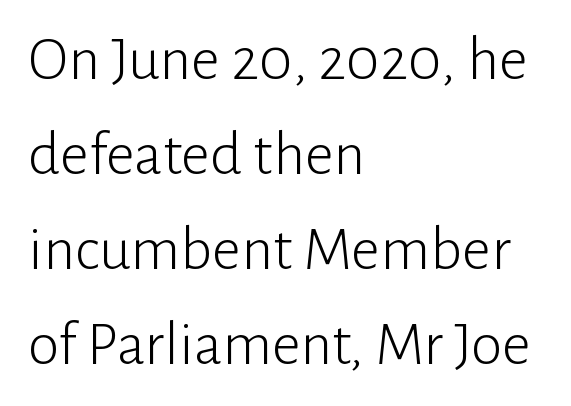
{"serif": "no", "italic": "no", "bold": "no", "weight": "light", "width": "normal", "stroke_contrast": "low", "x_height": "medium", "monospaced": "no", "underline": "no", "align": "left", "line_spacing": "normal", "line_spacing_ratio": 1.51, "letter_spacing": "normal", "letter_spacing_em": 0.0, "glyph_px": 63}
